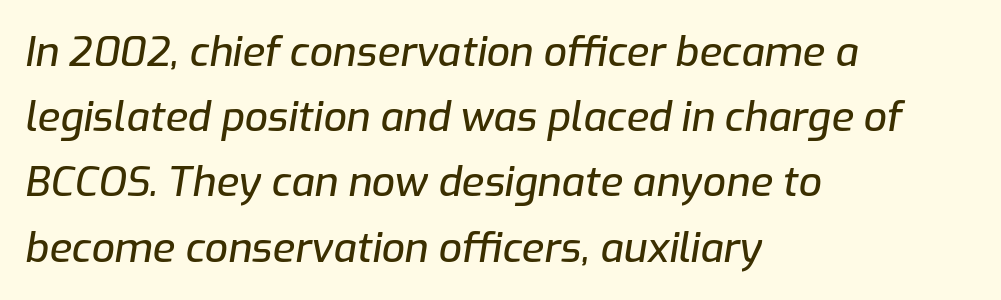
Q: Is the text italic (slanted)? A: Yes, it leans right by about 9 degrees.
Q: Is the text underlined? A: No.
Q: How is the paragraph aligned? A: Left-aligned.
Q: Is the spacing between letters normal or unusually wide? A: Normal.
Q: Is the spacing between lines tight, normal or loose? A: Normal.
Q: Width (condensed, normal, or wide)? A: Normal.
Q: Stroke contrast? A: Low.
Q: x-height? A: Medium.
Q: Monospaced? A: No.
